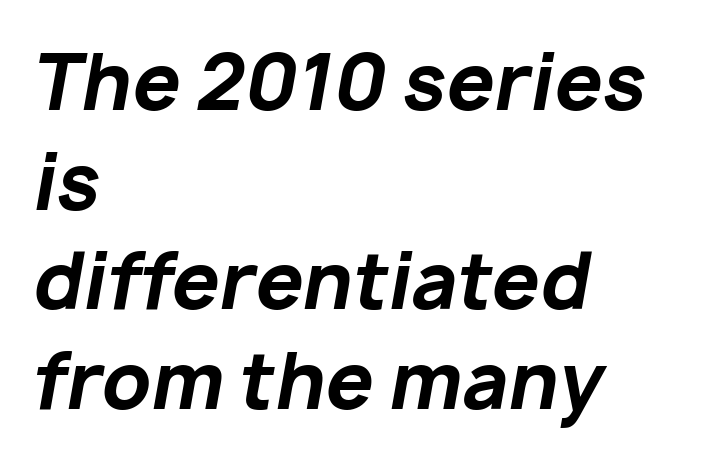
{"italic": "yes", "lean": "right", "slant_degrees": 10, "bold": "yes", "weight": "bold", "width": "normal", "stroke_contrast": "low", "x_height": "medium", "monospaced": "no", "underline": "no", "align": "left", "line_spacing": "normal", "line_spacing_ratio": 1.31, "letter_spacing": "normal", "letter_spacing_em": 0.0, "glyph_px": 76}
